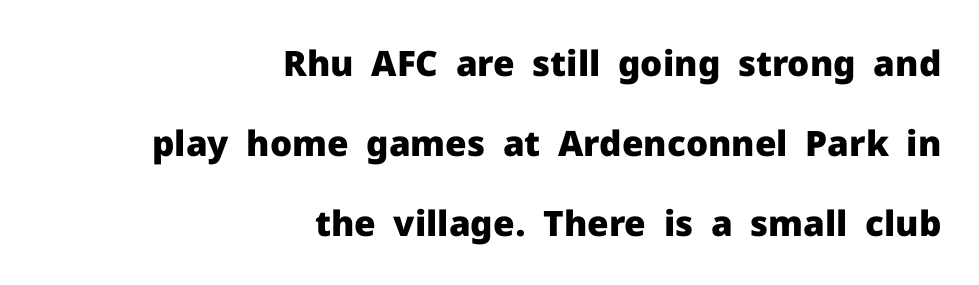
The typesetter chose a ragged-left arrangement here. Chunky letters — that's bold for sure. Note the varied advance widths — an 'i' is clearly narrower than an 'm'. Standard letterfit; no display-style spreading of the glyphs. Honestly, the rows look like they've been pulled way apart.
